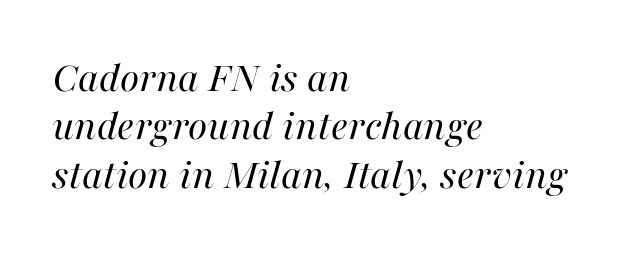
The image shows 44 px regular-weight type, italic (leaning right); set left-aligned, tight line spacing (1.1x), normal letter spacing, not underlined; high stroke contrast and a medium x-height.
